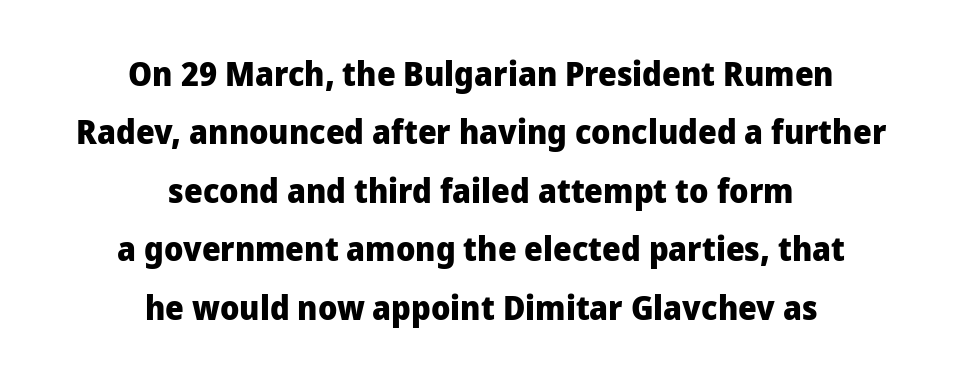
Q: Is the text bold? A: Yes.
Q: Is the text italic (slanted)? A: No, it is upright.
Q: Is the typeface a serif or a sans-serif typeface? A: Sans-serif.
Q: Is the text underlined? A: No.
Q: How is the paragraph aligned? A: Centered.
Q: Is the spacing between letters normal or unusually wide? A: Normal.
Q: Width (condensed, normal, or wide)? A: Normal.
Q: Stroke contrast? A: Low.
Q: x-height? A: Medium.
Q: Monospaced? A: No.
